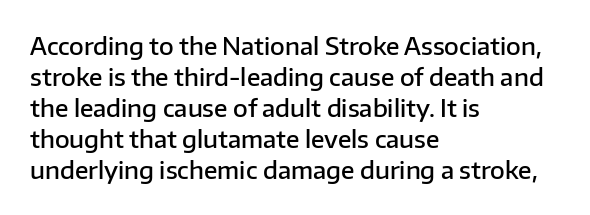
The strip under each line holds only bare page. Default kerning and tracking; the words read as compact shapes. This is the regular roman posture of the typeface. Regular leading. One-word summary of the alignment: left.
